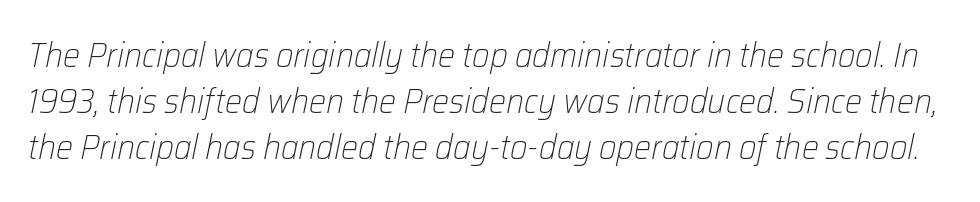
{"italic": "yes", "lean": "right", "slant_degrees": 12, "bold": "no", "weight": "light", "width": "normal", "stroke_contrast": "low", "x_height": "medium", "monospaced": "no", "underline": "no", "line_spacing": "normal", "line_spacing_ratio": 1.35, "letter_spacing": "normal", "letter_spacing_em": 0.0, "glyph_px": 34}
